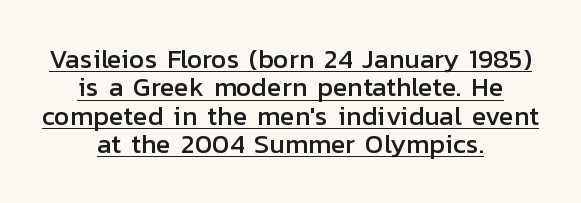
{"italic": "no", "underline": "yes", "align": "center", "line_spacing": "tight", "line_spacing_ratio": 1.05, "letter_spacing": "normal", "letter_spacing_em": 0.0, "glyph_px": 27}
